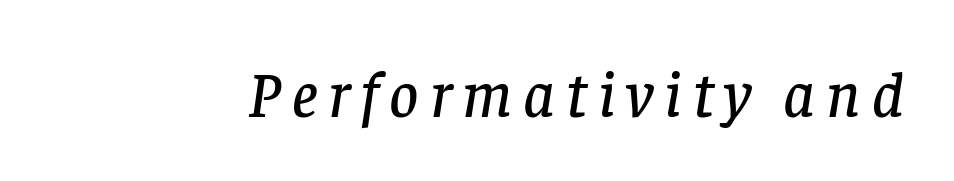
{"serif": "yes", "italic": "yes", "lean": "right", "slant_degrees": 8, "width": "normal", "stroke_contrast": "low", "x_height": "large", "monospaced": "no", "underline": "no", "glyph_px": 64}
